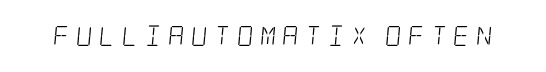
Q: Is the text bold? A: No.
Q: Is the text underlined? A: No.
Q: Is the spacing between letters normal or unusually wide? A: Unusually wide.
